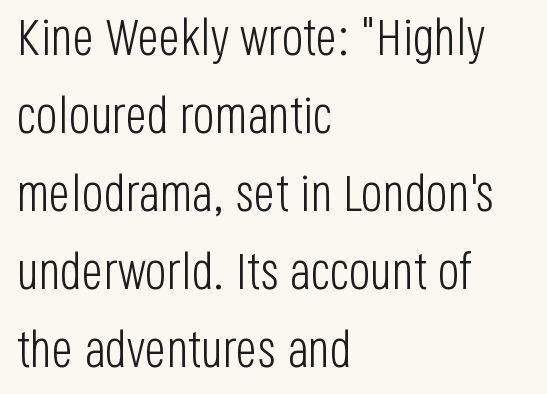
Q: Is the text bold? A: No.
Q: Is the text italic (slanted)? A: No, it is upright.
Q: Is the typeface a serif or a sans-serif typeface? A: Sans-serif.
Q: Is the text underlined? A: No.
Q: How is the paragraph aligned? A: Left-aligned.
Q: Is the spacing between letters normal or unusually wide? A: Normal.
Q: Is the spacing between lines tight, normal or loose? A: Normal.
Q: Width (condensed, normal, or wide)? A: Condensed.
Q: Stroke contrast? A: Low.
Q: x-height? A: Large.
Q: Monospaced? A: No.
